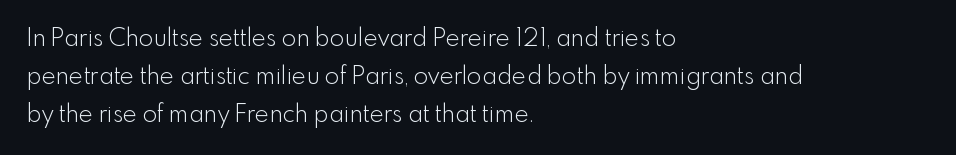
Q: Is the text bold? A: No.
Q: Is the text italic (slanted)? A: No, it is upright.
Q: Is the text underlined? A: No.
Q: How is the paragraph aligned? A: Left-aligned.
Q: Is the spacing between letters normal or unusually wide? A: Normal.
Q: Is the spacing between lines tight, normal or loose? A: Normal.
